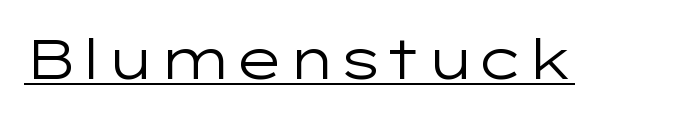
{"serif": "no", "italic": "no", "bold": "no", "weight": "regular", "width": "wide", "stroke_contrast": "low", "x_height": "medium", "monospaced": "no", "underline": "yes", "letter_spacing": "normal", "letter_spacing_em": 0.0, "glyph_px": 55}
